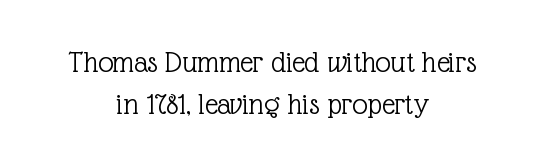
Q: Is the text bold? A: No.
Q: Is the text italic (slanted)? A: No, it is upright.
Q: Is the typeface a serif or a sans-serif typeface? A: Serif.
Q: Is the text underlined? A: No.
Q: How is the paragraph aligned? A: Centered.
Q: Is the spacing between letters normal or unusually wide? A: Normal.
Q: Is the spacing between lines tight, normal or loose? A: Normal.
Q: Width (condensed, normal, or wide)? A: Normal.
Q: x-height? A: Medium.
Q: Monospaced? A: No.
